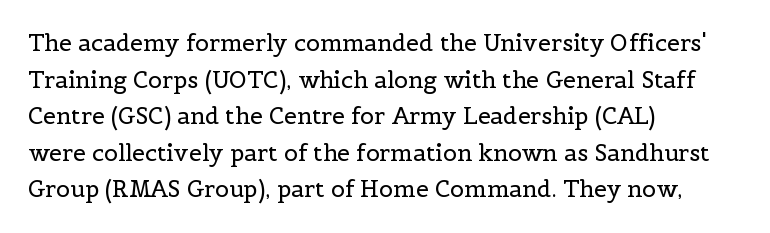
The image shows 23 px text type, upright; set left-aligned, normal line spacing (1.59x), normal letter spacing, not underlined.
